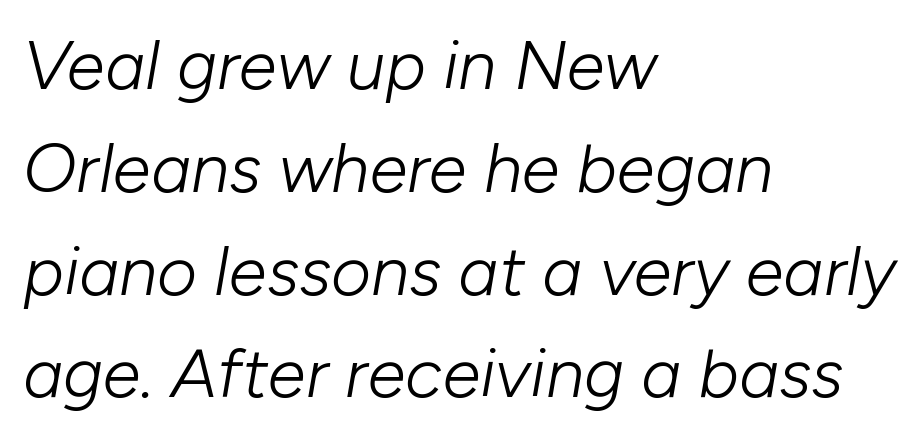
The axis of the letterforms is tilted away from vertical. Think standard paragraph weight, or any step lighter than that. The vertical gap from one line to the next is medium. Lines of text with bare space underneath.
